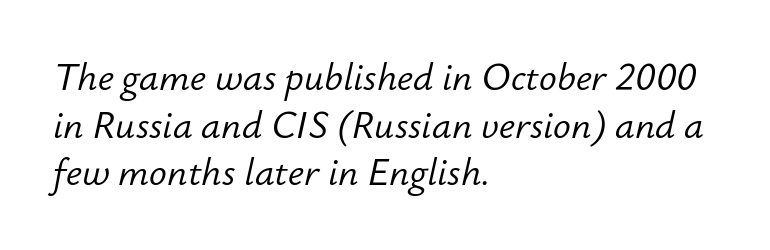
Q: Is the text bold? A: No.
Q: Is the text italic (slanted)? A: Yes, it leans right by about 12 degrees.
Q: Is the text underlined? A: No.
Q: How is the paragraph aligned? A: Left-aligned.
Q: Is the spacing between letters normal or unusually wide? A: Normal.
Q: Is the spacing between lines tight, normal or loose? A: Normal.
Q: Width (condensed, normal, or wide)? A: Normal.
Q: Stroke contrast? A: Low.
Q: x-height? A: Small.
Q: Monospaced? A: No.
